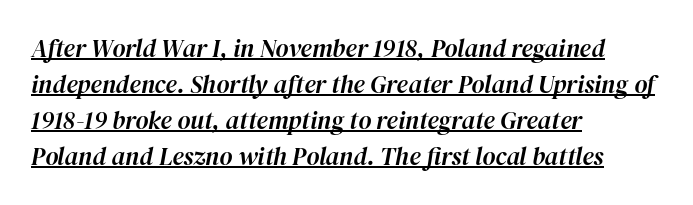
{"italic": "yes", "lean": "right", "slant_degrees": 12, "underline": "yes", "align": "left", "line_spacing": "normal", "line_spacing_ratio": 1.44, "letter_spacing": "normal", "letter_spacing_em": 0.0, "glyph_px": 25}
